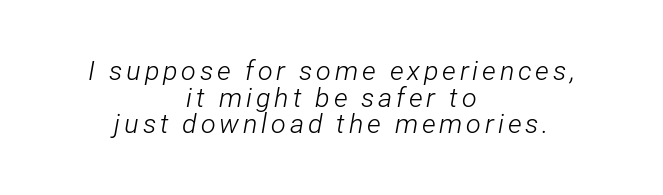
The image shows 27 px text type, italic (leaning right); set centered, tight line spacing (0.99x), not underlined.
